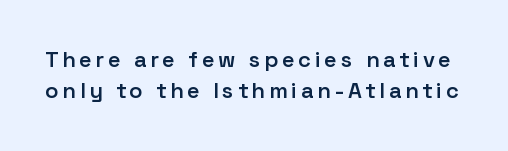
The image shows 22 px text type, upright; set normal line spacing (1.41x), not underlined.
